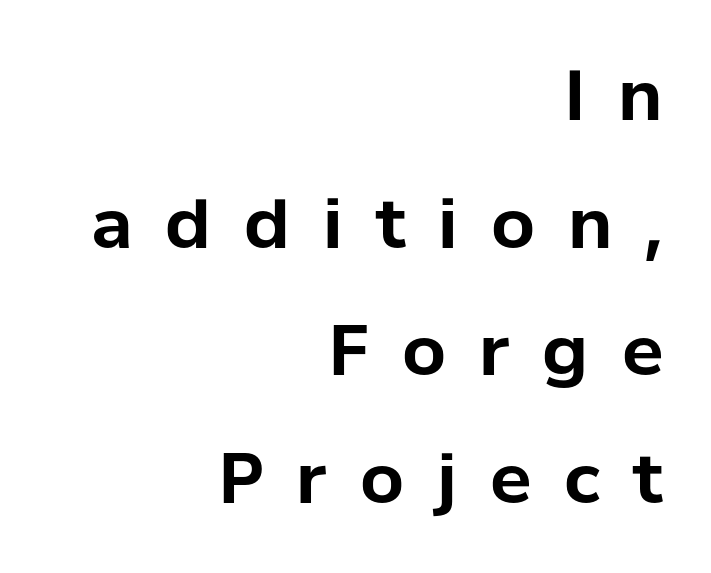
If you drew a ruler down the right edge, every line would touch it. Bare-footed words on every line. These words are printed bold, with thick strokes throughout. In terms of posture, this sample is upright. A typesetter would label this face a sans.
